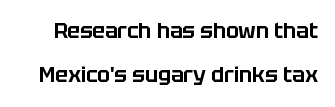
Q: Is the text italic (slanted)? A: No, it is upright.
Q: Is the text underlined? A: No.
Q: Is the spacing between letters normal or unusually wide? A: Normal.
Q: Is the spacing between lines tight, normal or loose? A: Loose.
